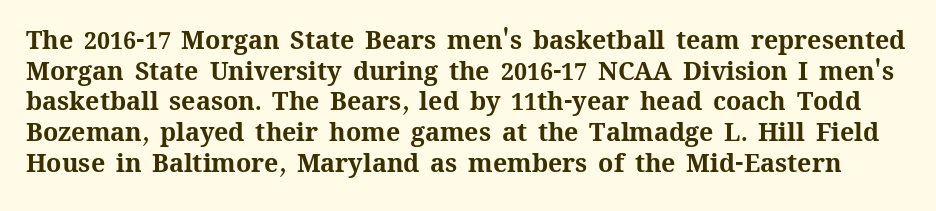
Q: Is the text bold? A: Yes.
Q: Is the text italic (slanted)? A: No, it is upright.
Q: Is the text underlined? A: No.
Q: Is the spacing between letters normal or unusually wide? A: Normal.
